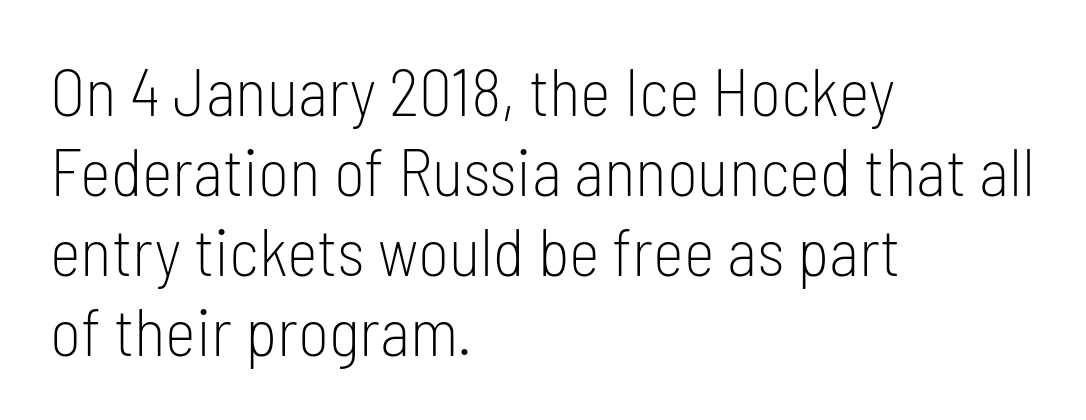
The image shows 66 px light, condensed sans-serif type, upright; set left-aligned, line spacing 1.21x, normal letter spacing, not underlined; low stroke contrast and a medium x-height.
